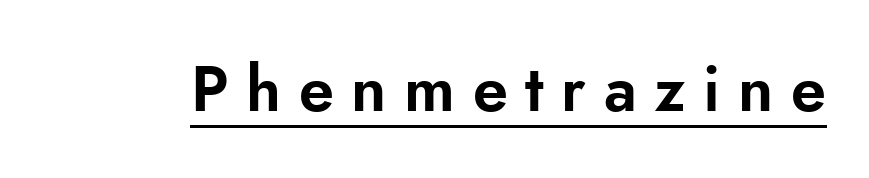
The font's upright variant was chosen for this text. Character widths vary here, with narrow letters taking less room than wide ones. The letters are spread apart with noticeably loose tracking. The type family on display is of the sans-serif kind.
